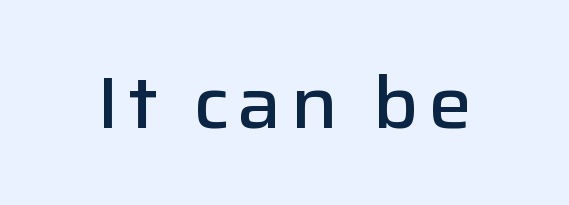
{"serif": "no", "italic": "no", "bold": "semi", "weight": "semibold", "width": "normal", "stroke_contrast": "low", "x_height": "medium", "monospaced": "no", "underline": "no", "glyph_px": 74}
